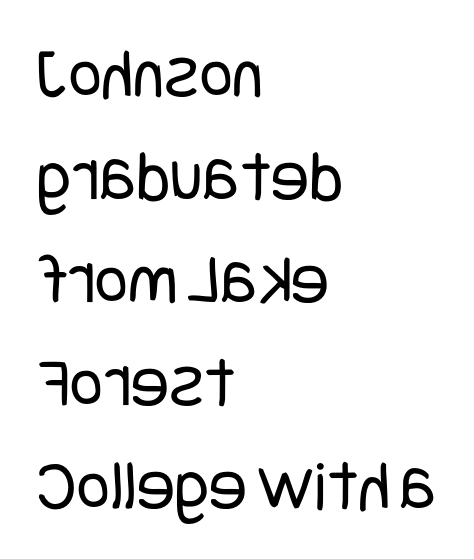
{"serif": "no", "italic": "no", "bold": "no", "weight": "regular", "width": "condensed", "stroke_contrast": "low", "x_height": "large", "underline": "no", "align": "left", "line_spacing": "normal", "line_spacing_ratio": 1.43, "letter_spacing": "normal", "letter_spacing_em": 0.0, "glyph_px": 72}
